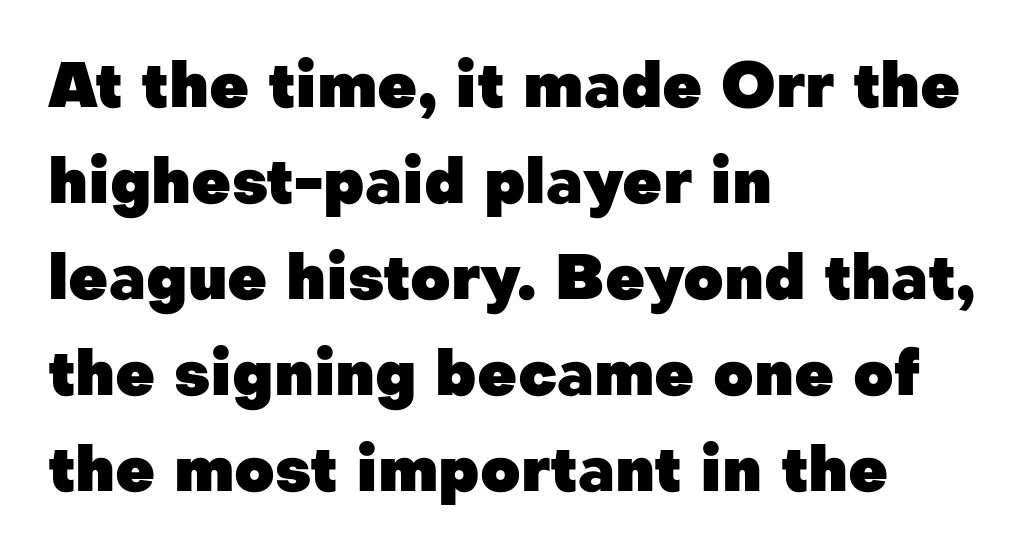
The words here are not underlined. Look at the stroke-to-counter ratio: heavy, a bold. Unlike italic type, these characters show no tilt at all. Is this a sans? Yes — the strokes have no serifs.
